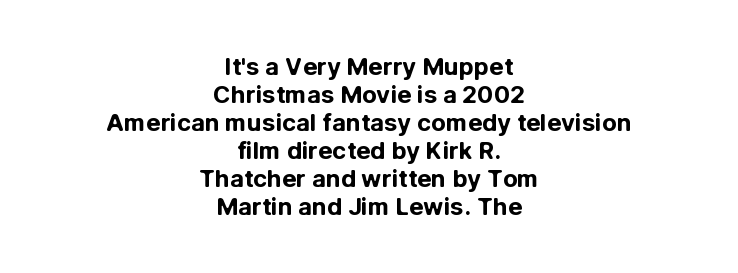
The image shows 24 px bold type, upright; set centered, line spacing 1.17x, normal letter spacing, not underlined.
